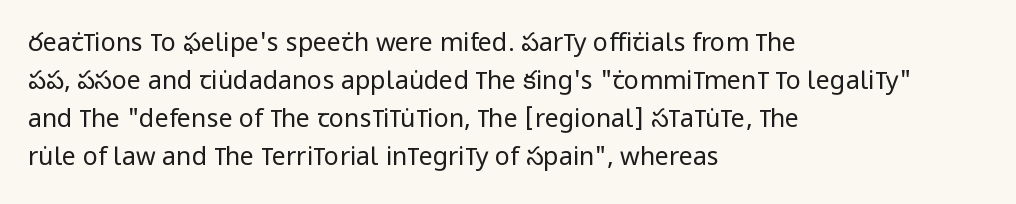
The font's upright variant was chosen for this text. The specimen omits any rule beneath the text block's lines. All the whitespace from short lines collects on the right. Tracking here is standard; glyphs follow each other at the usual distance.
